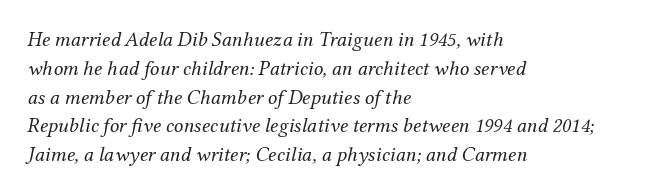
Q: Is the text bold? A: No.
Q: Is the text italic (slanted)? A: Yes, it leans right by about 12 degrees.
Q: Is the text underlined? A: No.
Q: How is the paragraph aligned? A: Left-aligned.
Q: Is the spacing between letters normal or unusually wide? A: Normal.
Q: Is the spacing between lines tight, normal or loose? A: Normal.
